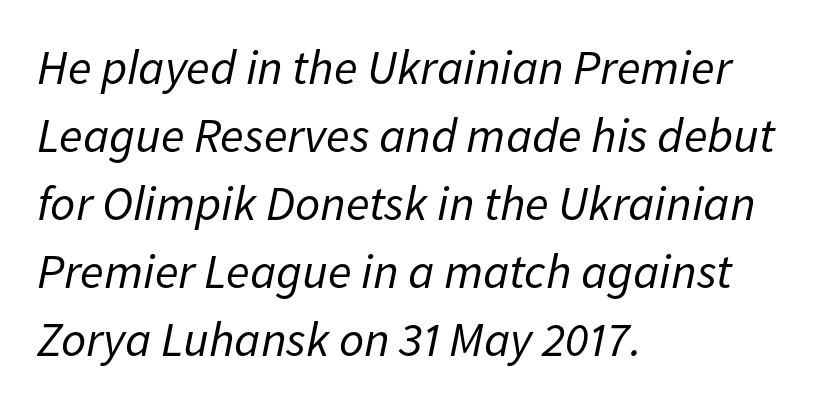
Q: Is the text bold? A: No.
Q: Is the text italic (slanted)? A: Yes, it leans right by about 11 degrees.
Q: Is the text underlined? A: No.
Q: How is the paragraph aligned? A: Left-aligned.
Q: Is the spacing between letters normal or unusually wide? A: Normal.
Q: Is the spacing between lines tight, normal or loose? A: Normal.
Q: Width (condensed, normal, or wide)? A: Normal.
Q: Stroke contrast? A: Low.
Q: x-height? A: Medium.
Q: Monospaced? A: No.
